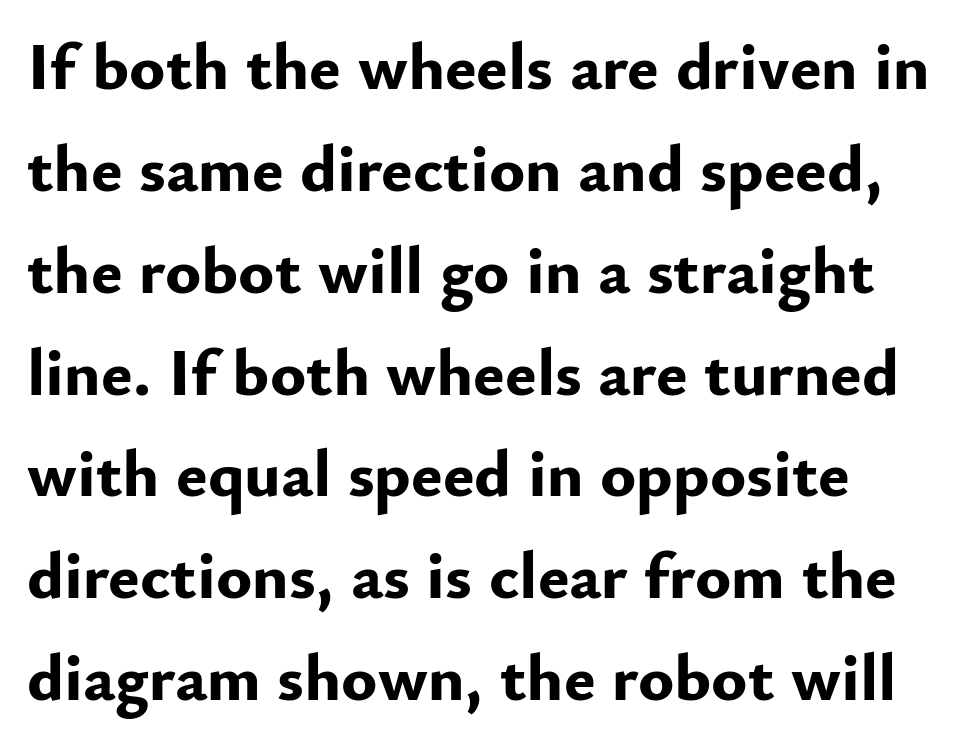
Horizontal bands of white between lines are of average thickness. Just letters on the line, the space beneath them empty. Typesetter's note: full bold, strokes at maximum text heaviness. Note: no serifs on the glyphs.
